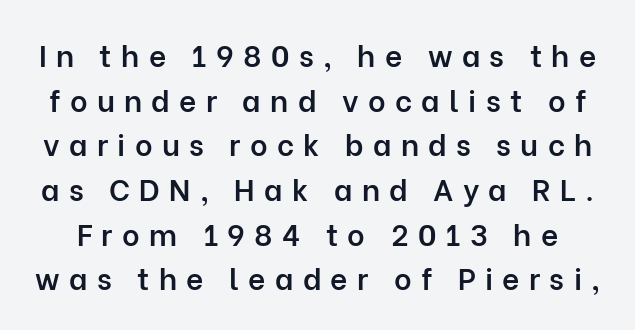
The image shows 30 px semibold sans-serif type, upright; set normal line spacing (1.49x), unusually wide letter spacing (+0.31 em), not underlined; low stroke contrast and a medium x-height.
